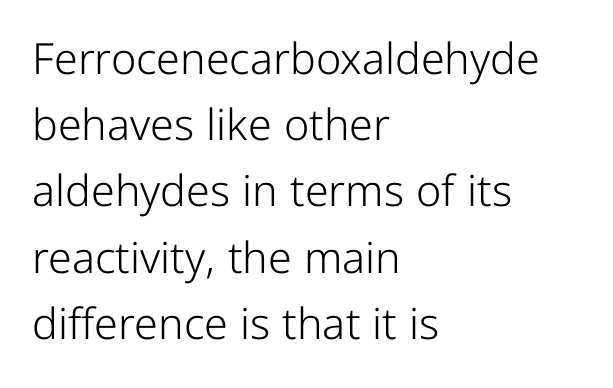
{"serif": "no", "italic": "no", "bold": "no", "weight": "light", "width": "condensed", "stroke_contrast": "low", "x_height": "medium", "monospaced": "no", "underline": "no", "align": "left", "line_spacing": "normal", "line_spacing_ratio": 1.54, "letter_spacing": "normal", "letter_spacing_em": 0.0, "glyph_px": 43}
